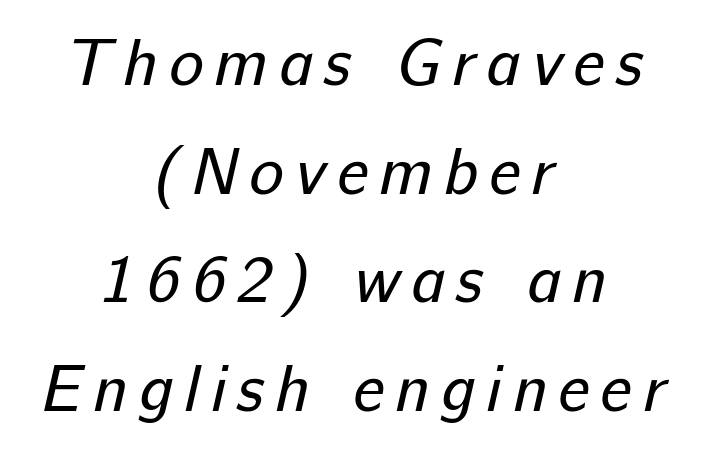
{"serif": "no", "bold": "no", "weight": "regular", "width": "normal", "stroke_contrast": "low", "x_height": "medium", "monospaced": "no", "underline": "no", "align": "center", "line_spacing": "normal", "line_spacing_ratio": 1.67, "glyph_px": 65}
